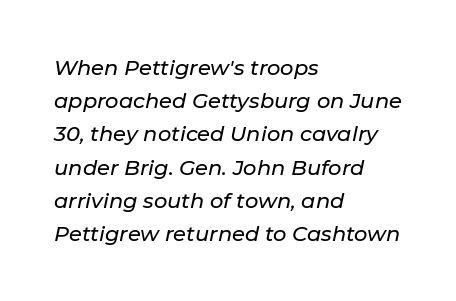
{"italic": "yes", "lean": "right", "slant_degrees": 11, "underline": "no", "align": "left", "line_spacing": "normal", "line_spacing_ratio": 1.58, "letter_spacing": "normal", "letter_spacing_em": 0.0, "glyph_px": 21}
